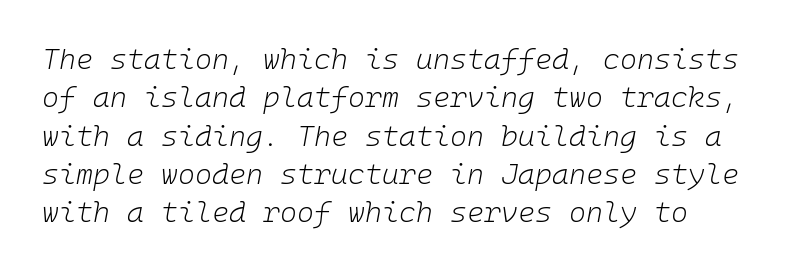
The image shows 29 px light type, italic (leaning right), monospaced; set left-aligned, normal line spacing (1.32x), normal letter spacing, not underlined; low stroke contrast and a medium x-height.
